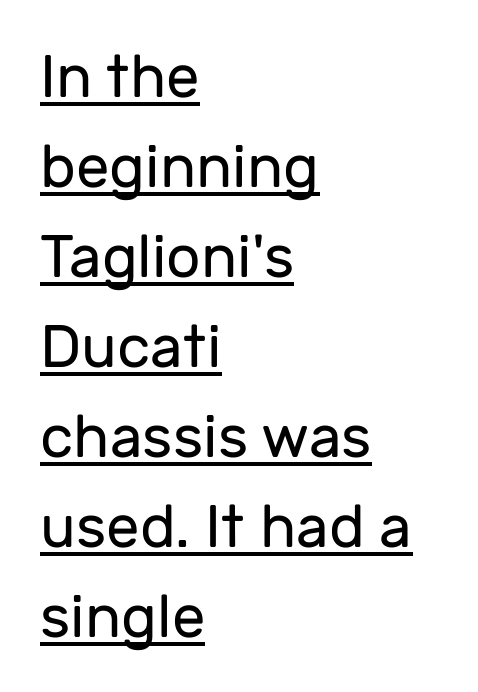
Q: Is the text bold? A: No.
Q: Is the text italic (slanted)? A: No, it is upright.
Q: Is the typeface a serif or a sans-serif typeface? A: Sans-serif.
Q: Is the text underlined? A: Yes.
Q: How is the paragraph aligned? A: Left-aligned.
Q: Is the spacing between letters normal or unusually wide? A: Normal.
Q: Is the spacing between lines tight, normal or loose? A: Normal.
Q: Width (condensed, normal, or wide)? A: Normal.
Q: Stroke contrast? A: Low.
Q: x-height? A: Medium.
Q: Monospaced? A: No.
